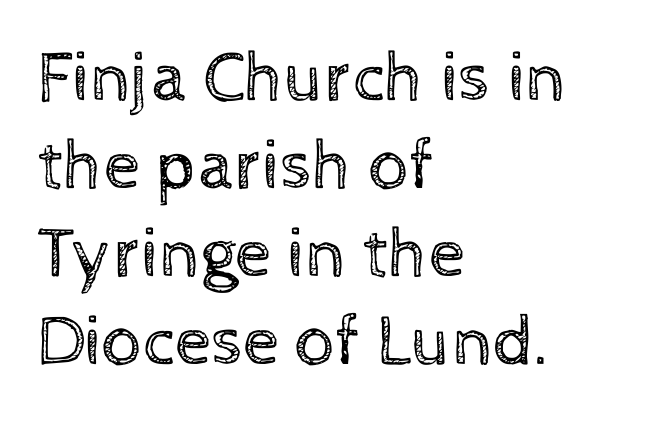
Q: Is the text bold? A: No.
Q: Is the text italic (slanted)? A: No, it is upright.
Q: Is the text underlined? A: No.
Q: How is the paragraph aligned? A: Left-aligned.
Q: Is the spacing between letters normal or unusually wide? A: Normal.
Q: Width (condensed, normal, or wide)? A: Normal.
Q: x-height? A: Medium.
Q: Monospaced? A: No.
